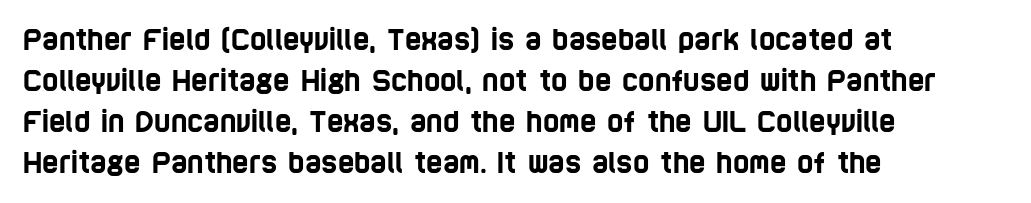
The image shows 28 px condensed sans-serif type; set left-aligned, normal line spacing (1.47x), normal letter spacing, not underlined; low stroke contrast and a large x-height.
